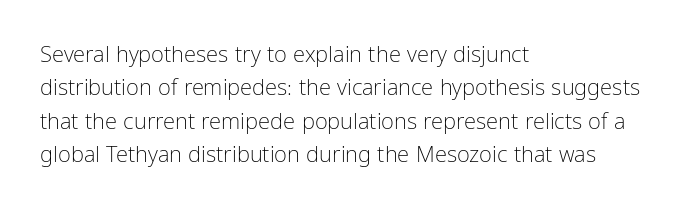
Q: Is the text bold? A: No.
Q: Is the text italic (slanted)? A: No, it is upright.
Q: Is the text underlined? A: No.
Q: How is the paragraph aligned? A: Left-aligned.
Q: Is the spacing between letters normal or unusually wide? A: Normal.
Q: Is the spacing between lines tight, normal or loose? A: Normal.
